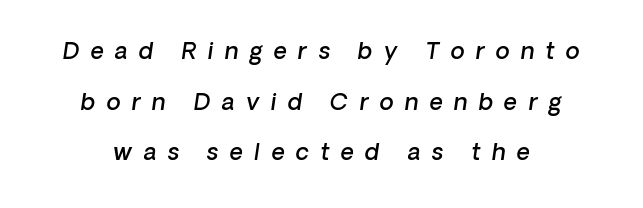
{"italic": "yes", "lean": "right", "slant_degrees": 8, "bold": "semi", "underline": "no", "line_spacing": "loose", "line_spacing_ratio": 2.2, "letter_spacing": "wide", "letter_spacing_em": 0.49, "glyph_px": 23}
